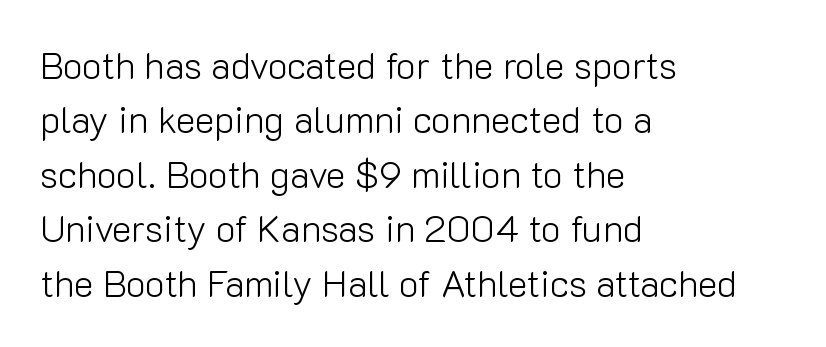
Varying glyph widths throughout — classic text-font behaviour. Look at the bottom of the vertical strokes: they stop flat, with no serifs. Honestly, the row spacing looks completely unremarkable. The passage shown is not bold in any degree.
